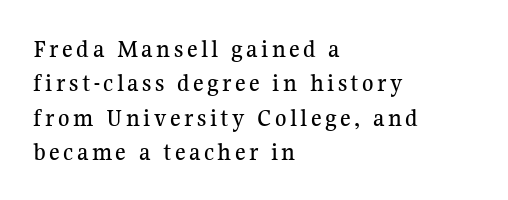
{"italic": "no", "underline": "no", "align": "left", "line_spacing": "normal", "line_spacing_ratio": 1.32, "glyph_px": 26}
